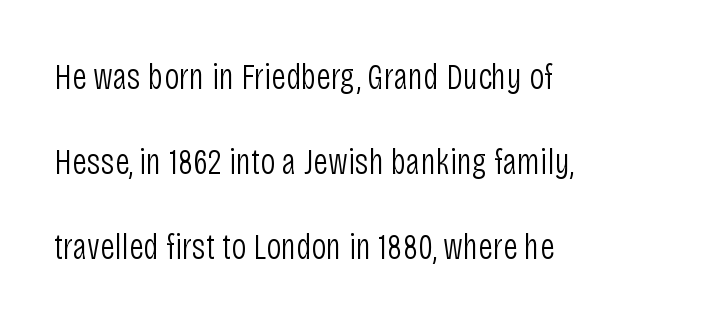
Q: Is the text bold? A: No.
Q: Is the text italic (slanted)? A: No, it is upright.
Q: Is the typeface a serif or a sans-serif typeface? A: Sans-serif.
Q: Is the text underlined? A: No.
Q: How is the paragraph aligned? A: Left-aligned.
Q: Is the spacing between letters normal or unusually wide? A: Normal.
Q: Is the spacing between lines tight, normal or loose? A: Loose.
Q: Width (condensed, normal, or wide)? A: Condensed.
Q: Stroke contrast? A: Low.
Q: x-height? A: Large.
Q: Monospaced? A: No.
